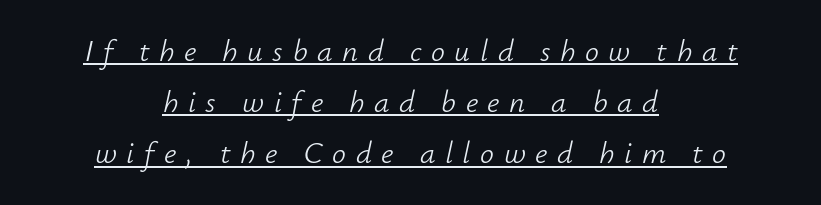
{"italic": "yes", "lean": "right", "slant_degrees": 12, "bold": "no", "weight": "light", "width": "normal", "stroke_contrast": "low", "x_height": "small", "monospaced": "no", "underline": "yes", "align": "center", "line_spacing": "normal", "line_spacing_ratio": 1.65, "letter_spacing": "wide", "letter_spacing_em": 0.31, "glyph_px": 31}
